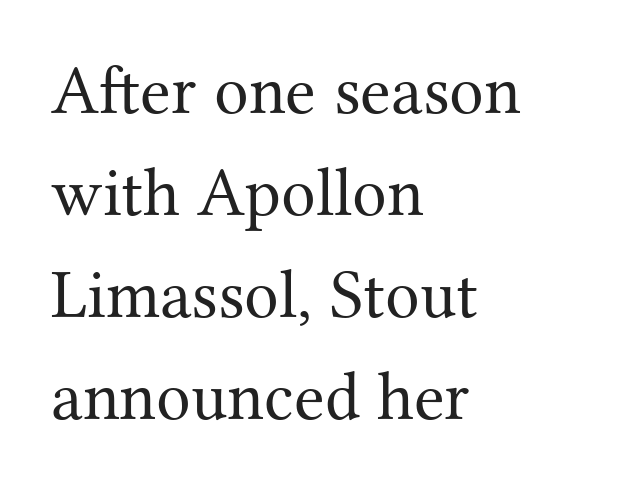
Q: Is the text bold? A: No.
Q: Is the text italic (slanted)? A: No, it is upright.
Q: Is the typeface a serif or a sans-serif typeface? A: Serif.
Q: Is the text underlined? A: No.
Q: How is the paragraph aligned? A: Left-aligned.
Q: Is the spacing between letters normal or unusually wide? A: Normal.
Q: Is the spacing between lines tight, normal or loose? A: Normal.
Q: Width (condensed, normal, or wide)? A: Normal.
Q: Stroke contrast? A: Medium.
Q: x-height? A: Medium.
Q: Monospaced? A: No.
